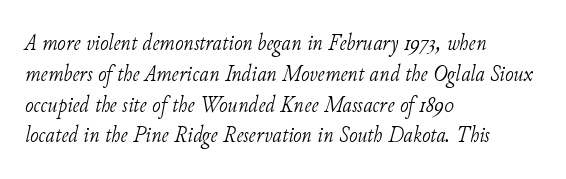
The image shows 23 px text type, italic (leaning right); set left-aligned, normal line spacing (1.34x), normal letter spacing, not underlined.
